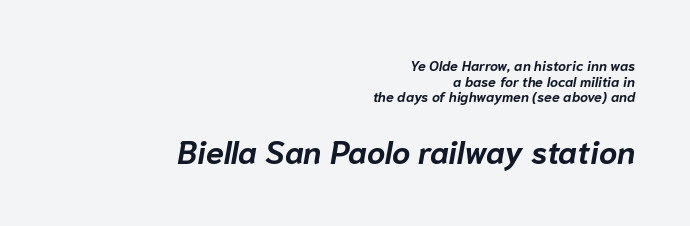
Reading top to bottom, the characters get bigger at the block break. Notice how the stems are inclined rather than vertical — that's the hallmark of italics. Each letter keeps its own natural width here, so spacing adapts to shape. These words are printed bold, with thick strokes throughout.
